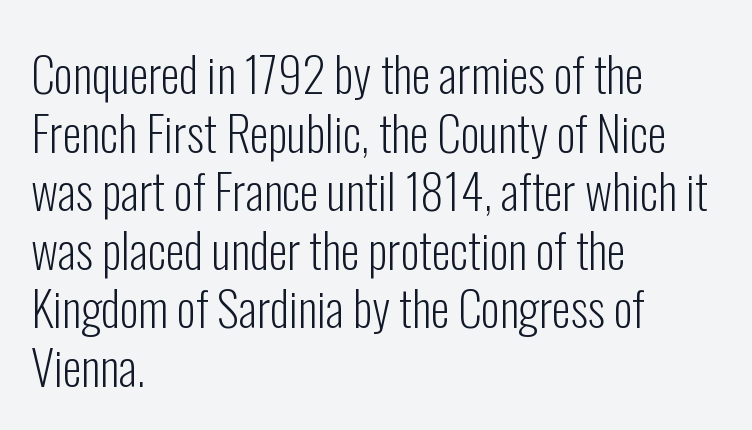
The image shows 48 px light, condensed sans-serif type, upright; set left-aligned, line spacing 1.22x, normal letter spacing, not underlined; low stroke contrast and a medium x-height.
